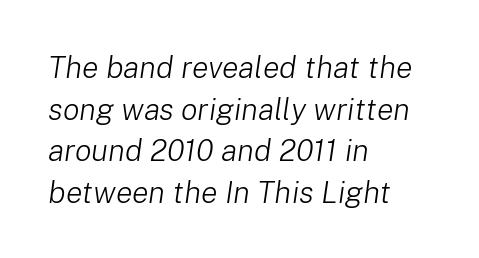
Q: Is the text bold? A: No.
Q: Is the text italic (slanted)? A: Yes, it leans right by about 8 degrees.
Q: Is the text underlined? A: No.
Q: How is the paragraph aligned? A: Left-aligned.
Q: Is the spacing between letters normal or unusually wide? A: Normal.
Q: Is the spacing between lines tight, normal or loose? A: Normal.
Q: Width (condensed, normal, or wide)? A: Normal.
Q: Stroke contrast? A: Low.
Q: x-height? A: Medium.
Q: Monospaced? A: No.
